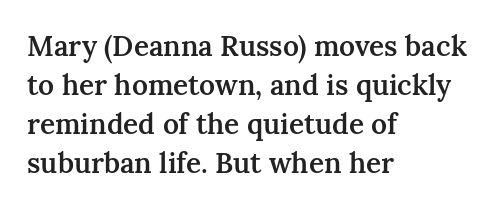
The image shows 28 px semibold serif type, upright; set left-aligned, normal line spacing (1.39x), normal letter spacing, not underlined; medium stroke contrast and a medium x-height.
